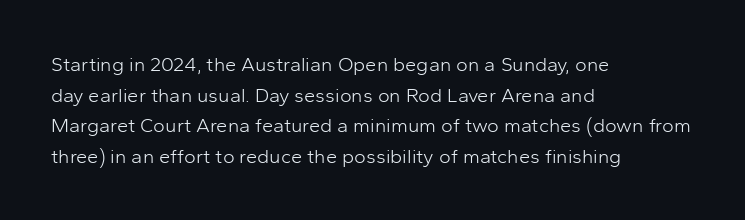
If you drew a line through each stem, it would be perfectly vertical. Students, observe: this is what conventionally led text looks like. Alignment: flush left. Decoration check: the copy has no underline.
